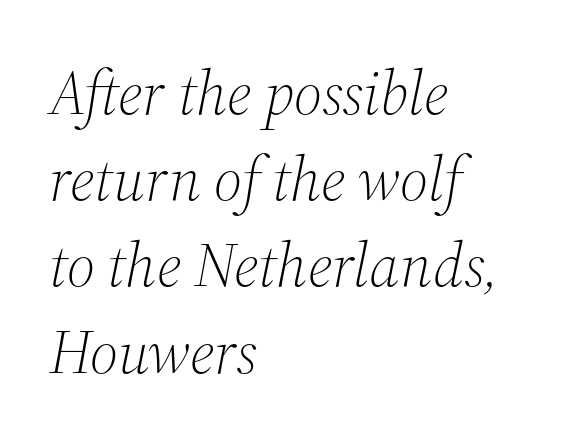
It's the slanting kind of type. Typeset ragged right — the left edge is the straight one. Type style note: has serifs. The line-height multiplier appears to be the usual default.
